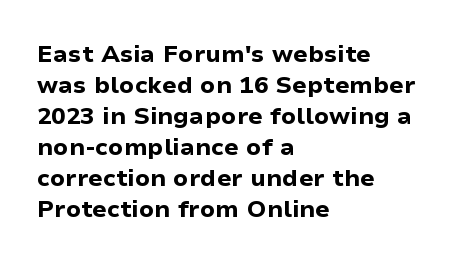
Q: Is the text bold? A: Yes.
Q: Is the text italic (slanted)? A: No, it is upright.
Q: Is the text underlined? A: No.
Q: How is the paragraph aligned? A: Left-aligned.
Q: Is the spacing between letters normal or unusually wide? A: Normal.
Q: Is the spacing between lines tight, normal or loose? A: Normal.
